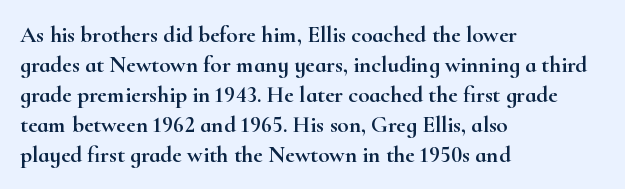
The image shows 23 px text type, upright; set left-aligned, normal line spacing (1.3x), normal letter spacing, not underlined.
